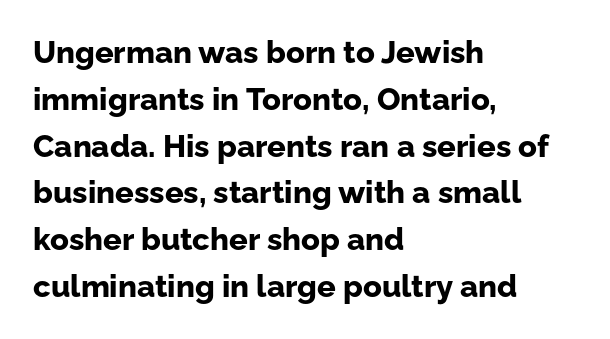
Q: Is the text bold? A: Yes.
Q: Is the text italic (slanted)? A: No, it is upright.
Q: Is the typeface a serif or a sans-serif typeface? A: Sans-serif.
Q: Is the text underlined? A: No.
Q: How is the paragraph aligned? A: Left-aligned.
Q: Is the spacing between letters normal or unusually wide? A: Normal.
Q: Is the spacing between lines tight, normal or loose? A: Normal.
Q: Width (condensed, normal, or wide)? A: Normal.
Q: Stroke contrast? A: Low.
Q: x-height? A: Medium.
Q: Monospaced? A: No.
